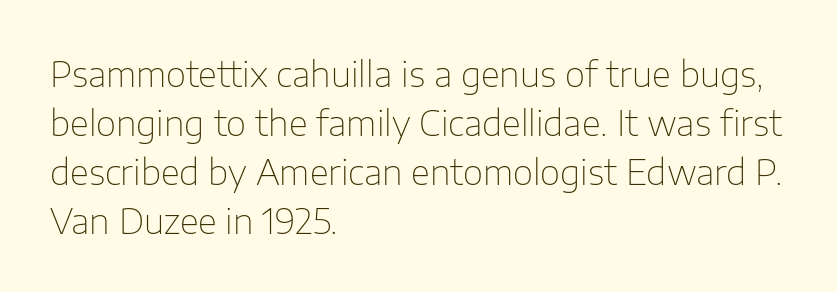
Q: Is the text bold? A: No.
Q: Is the text italic (slanted)? A: No, it is upright.
Q: Is the typeface a serif or a sans-serif typeface? A: Sans-serif.
Q: Is the text underlined? A: No.
Q: How is the paragraph aligned? A: Left-aligned.
Q: Is the spacing between letters normal or unusually wide? A: Normal.
Q: Is the spacing between lines tight, normal or loose? A: Normal.
Q: Width (condensed, normal, or wide)? A: Normal.
Q: Stroke contrast? A: Low.
Q: x-height? A: Medium.
Q: Monospaced? A: No.
